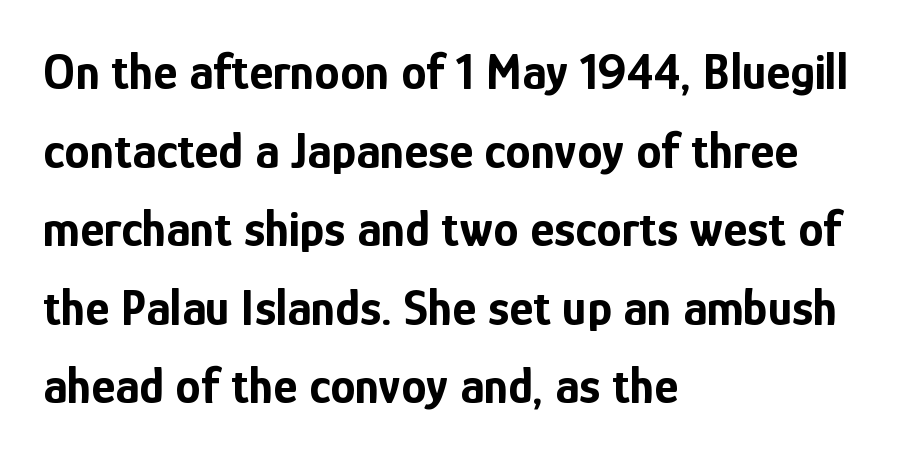
Q: Is the text bold? A: Yes.
Q: Is the text italic (slanted)? A: No, it is upright.
Q: Is the typeface a serif or a sans-serif typeface? A: Sans-serif.
Q: Is the text underlined? A: No.
Q: How is the paragraph aligned? A: Left-aligned.
Q: Is the spacing between letters normal or unusually wide? A: Normal.
Q: Is the spacing between lines tight, normal or loose? A: Normal.
Q: Width (condensed, normal, or wide)? A: Condensed.
Q: Stroke contrast? A: Low.
Q: x-height? A: Medium.
Q: Monospaced? A: No.
